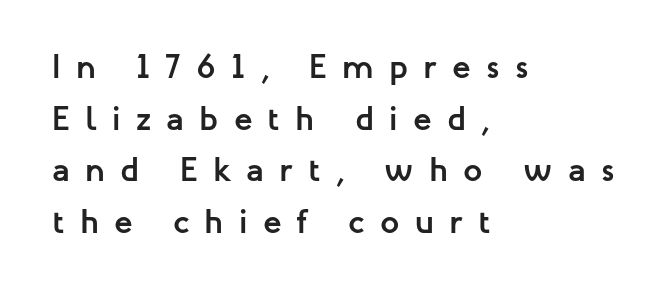
{"serif": "no", "italic": "no", "bold": "yes", "weight": "semibold", "width": "normal", "stroke_contrast": "low", "x_height": "medium", "monospaced": "no", "underline": "no", "align": "left", "line_spacing": "normal", "line_spacing_ratio": 1.52, "letter_spacing": "wide", "letter_spacing_em": 0.45, "glyph_px": 34}
